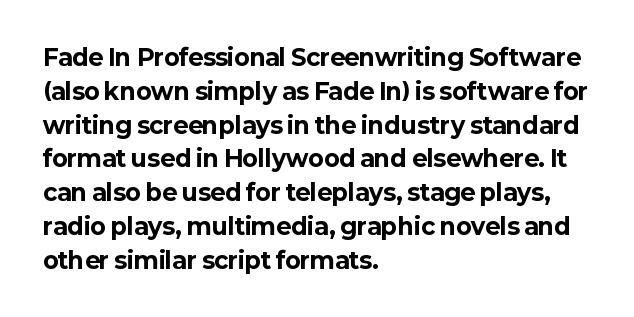
Q: Is the text bold? A: Yes.
Q: Is the text italic (slanted)? A: No, it is upright.
Q: Is the text underlined? A: No.
Q: How is the paragraph aligned? A: Left-aligned.
Q: Is the spacing between letters normal or unusually wide? A: Normal.
Q: Is the spacing between lines tight, normal or loose? A: Normal.
